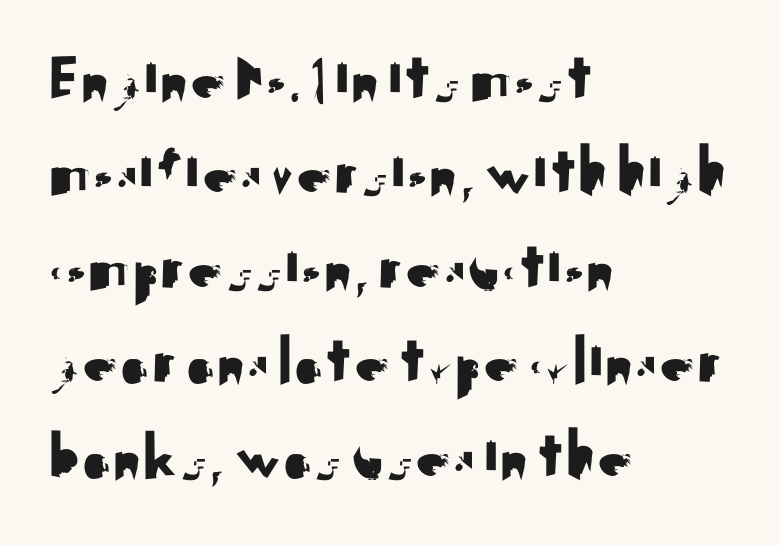
Does the type have serifs? No, each stem ends abruptly. Notice how the stems are strictly vertical — no italics here. Think of a printed novel: that variable character pitch is what you see here. The text block is weighted toward the left margin, trailing off unevenly rightward. Short note: letters normally spaced. One glance says typical: line gaps are just what's usual.
